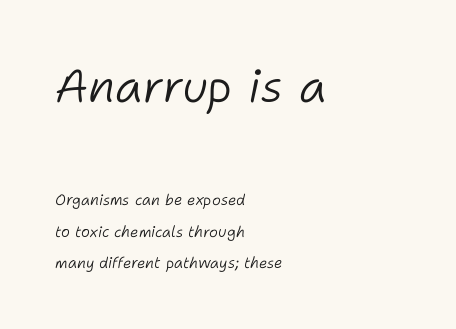
A light-to-regular cut is what we see here. A typesetter would call this proportional, since set widths differ per character. You get the large type first, then a drop to smaller type. The type is set solid horizontally, with unmodified tracking. Italic: yes, the glyphs are oblique. Line beginnings align vertically; line endings do not.
